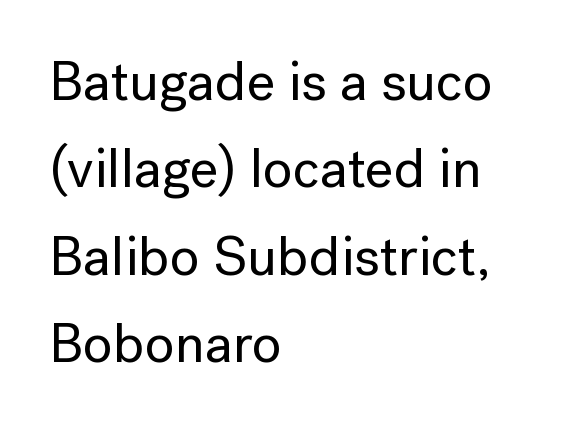
The image shows 55 px sans-serif type, upright; set left-aligned, normal line spacing (1.59x), normal letter spacing, not underlined; low stroke contrast and a medium x-height.
